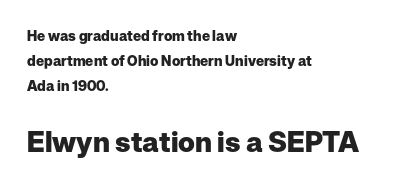
{"serif": "no", "italic": "no", "bold": "yes", "weight": "heavy", "width": "normal", "stroke_contrast": "low", "x_height": "medium", "monospaced": "no", "underline": "no", "align": "left", "line_spacing_ratio": 1.78, "letter_spacing": "normal", "letter_spacing_em": 0.0, "larger_block": "second", "size_ratio": 2.0, "glyph_px": 28}
